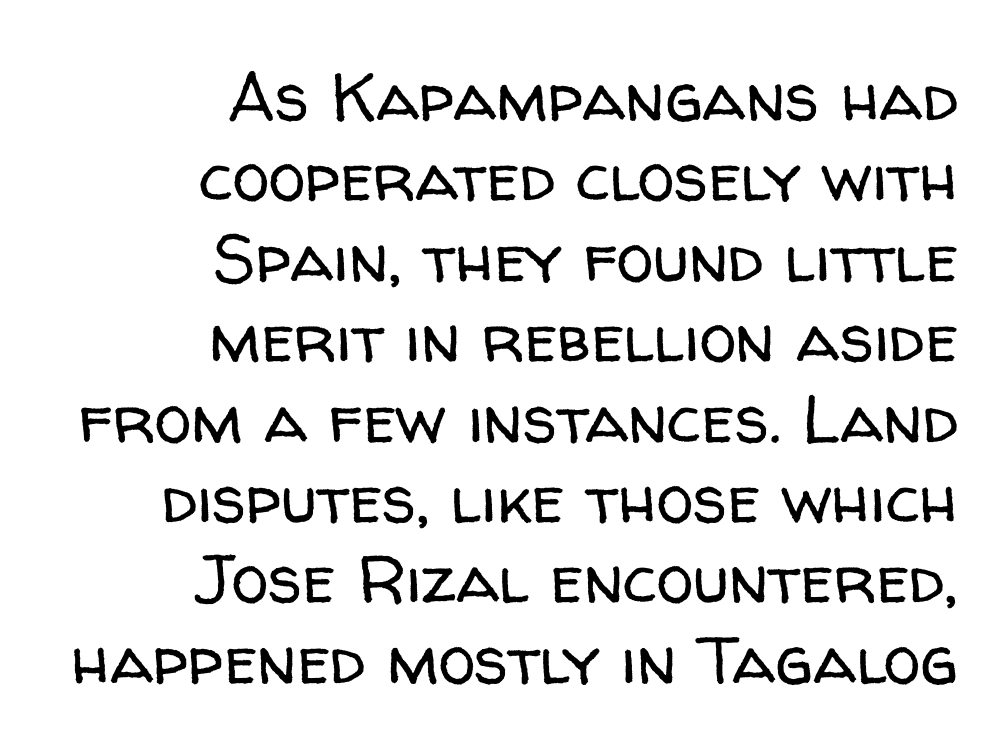
Q: Is the text bold? A: No.
Q: Is the text italic (slanted)? A: No, it is upright.
Q: Is the typeface a serif or a sans-serif typeface? A: Sans-serif.
Q: Is the text underlined? A: No.
Q: How is the paragraph aligned? A: Right-aligned.
Q: Is the spacing between letters normal or unusually wide? A: Normal.
Q: Width (condensed, normal, or wide)? A: Normal.
Q: Stroke contrast? A: Low.
Q: x-height? A: Medium.
Q: Monospaced? A: No.
